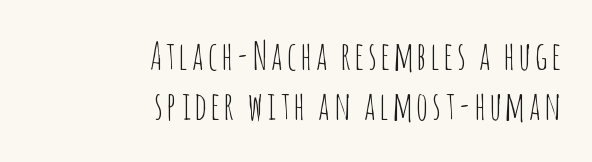
{"serif": "no", "italic": "no", "bold": "no", "weight": "thin", "width": "condensed", "stroke_contrast": "low", "x_height": "large", "monospaced": "no", "underline": "no", "align": "right", "line_spacing": "normal", "line_spacing_ratio": 1.32, "glyph_px": 38}
